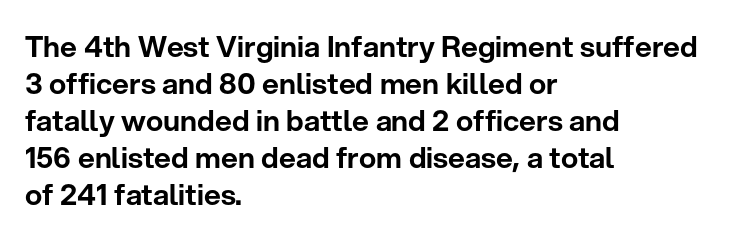
{"serif": "no", "italic": "no", "width": "normal", "stroke_contrast": "low", "x_height": "medium", "monospaced": "no", "underline": "no", "align": "left", "line_spacing": "normal", "line_spacing_ratio": 1.28, "letter_spacing": "normal", "letter_spacing_em": 0.0, "glyph_px": 29}
